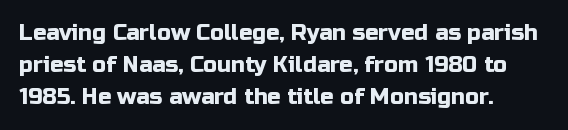
Left-aligned paragraph, ragged on the right. Rendered with straight, roman letterforms. Successive baselines arrive at the customary interval. Descenders are the only things crossing below the line. Is the letter spacing exaggerated? No — it looks like the ordinary default.
